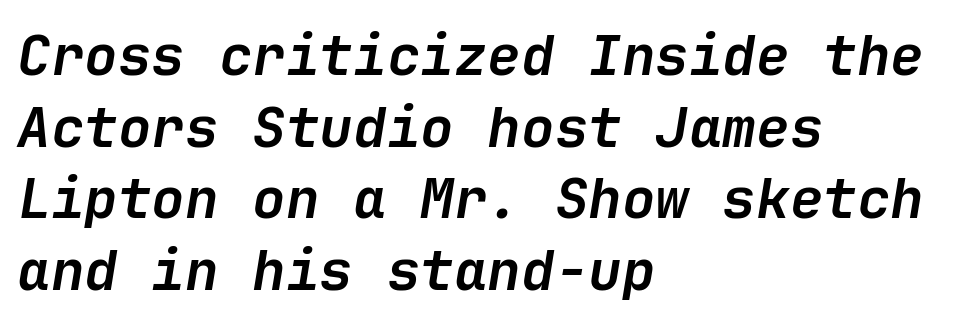
The baseline area is clear. Where is the straight margin? On the left. Observe the lean: these are italic letterforms. Each glyph is drawn with heavy, bold strokes.
